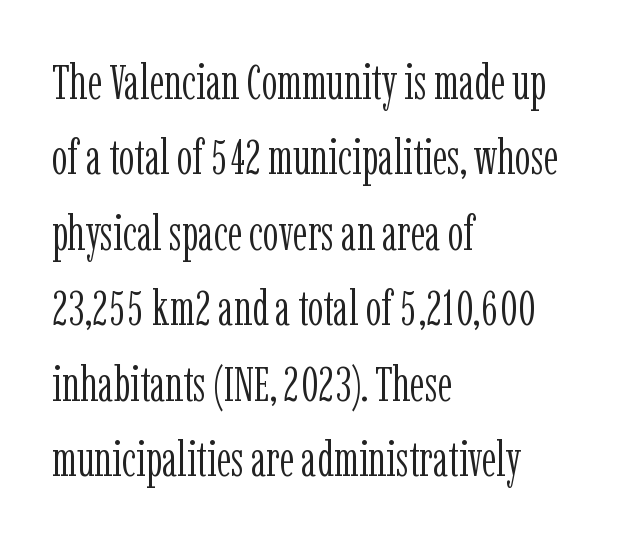
Typographically, this falls in the serif category. In terms of letterspacing, this is plain default setting. The font sits on the lighter half of the weight spectrum, regular included. These lines are rendered in a variable-pitch font. Line starts are locked; line ends wander. These lines sit exactly where default settings would place them.
